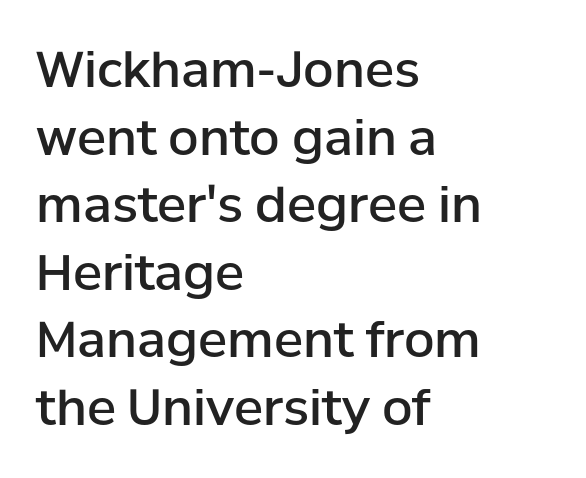
Q: Is the text bold? A: Semi-bold.
Q: Is the text italic (slanted)? A: No, it is upright.
Q: Is the typeface a serif or a sans-serif typeface? A: Sans-serif.
Q: Is the text underlined? A: No.
Q: How is the paragraph aligned? A: Left-aligned.
Q: Is the spacing between letters normal or unusually wide? A: Normal.
Q: Is the spacing between lines tight, normal or loose? A: Normal.
Q: Width (condensed, normal, or wide)? A: Normal.
Q: Stroke contrast? A: Low.
Q: x-height? A: Medium.
Q: Monospaced? A: No.
